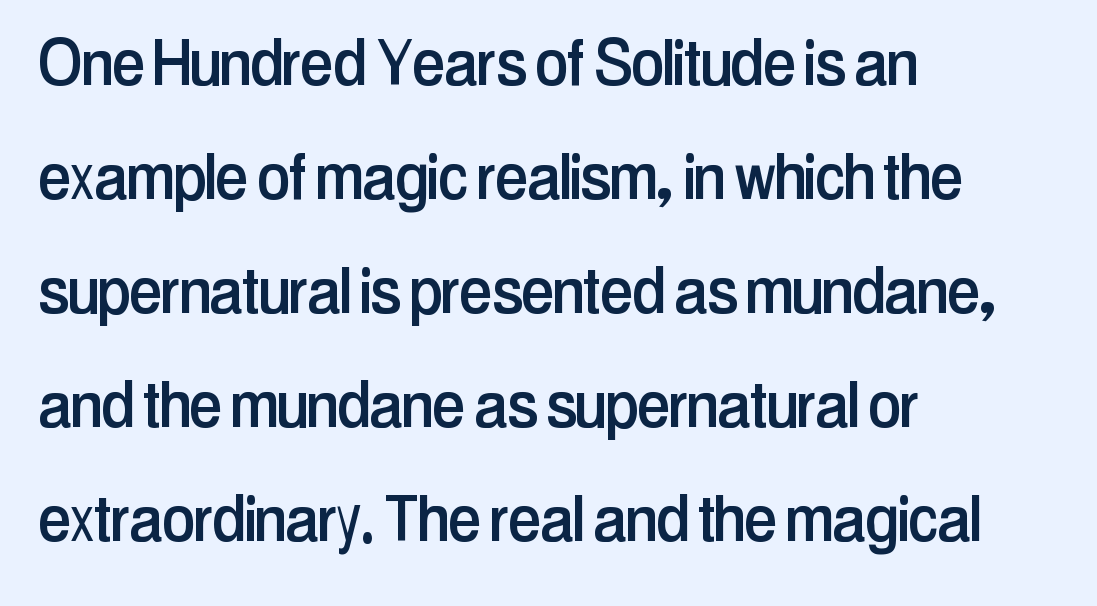
The image shows 75 px condensed sans-serif type, upright; set left-aligned, normal line spacing (1.52x), normal letter spacing, not underlined; low stroke contrast and a medium x-height.
